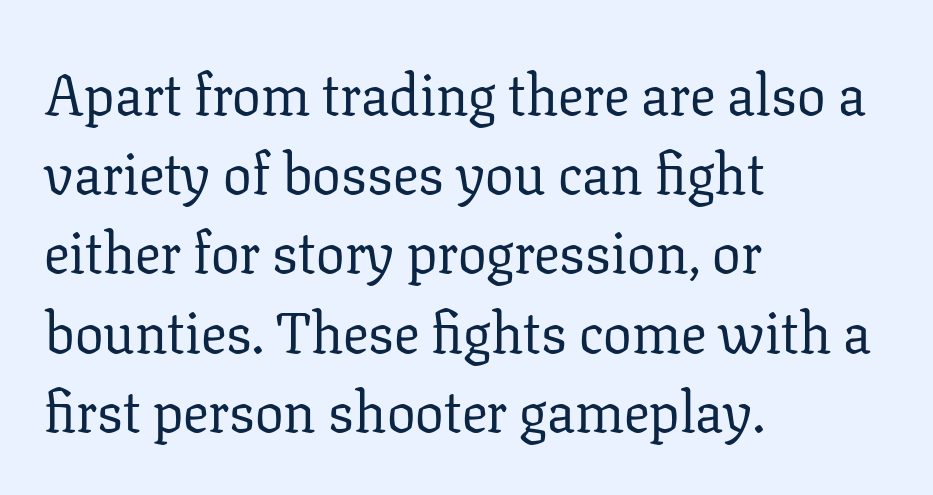
The image shows 57 px regular-weight serif type, upright; set left-aligned, normal line spacing (1.39x), normal letter spacing, not underlined; low stroke contrast and a medium x-height.
